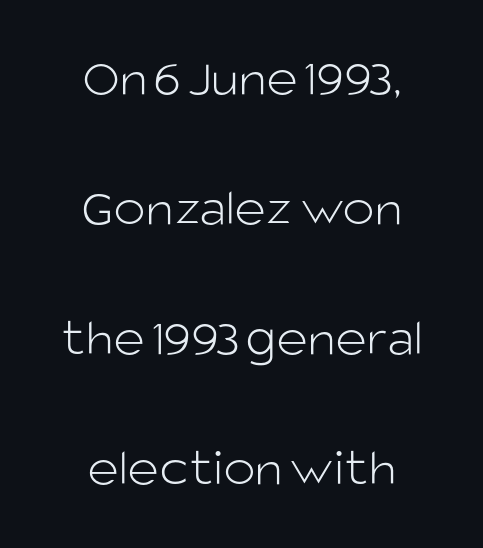
The image shows 54 px light sans-serif type, upright; set centered, loose line spacing (2.41x), normal letter spacing, not underlined; low stroke contrast and a large x-height.
